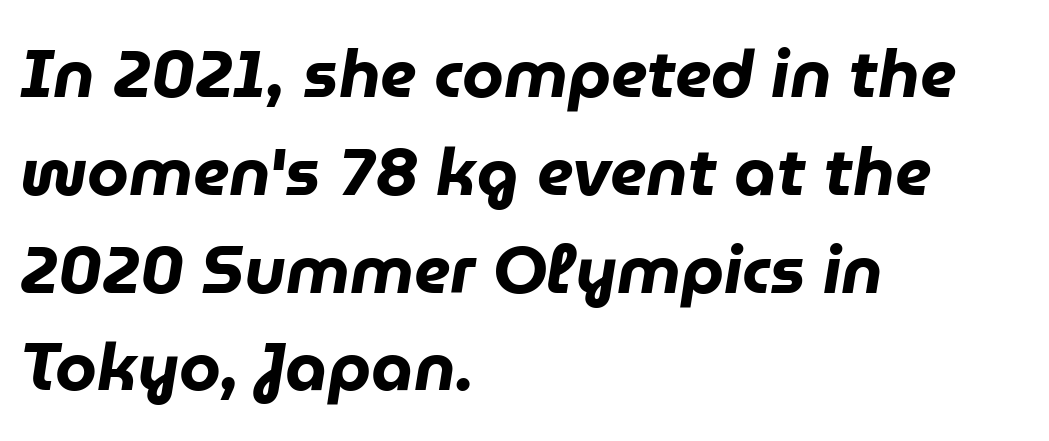
The image shows 67 px heavy type, italic (leaning right); set left-aligned, normal line spacing (1.46x), normal letter spacing, not underlined; low stroke contrast and a medium x-height.
